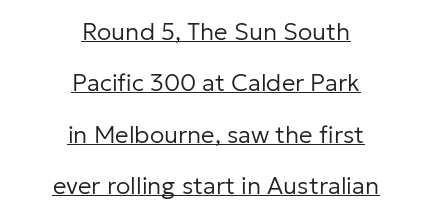
The image shows 24 px text type, upright; set centered, loose line spacing (2.14x), normal letter spacing, underlined.
